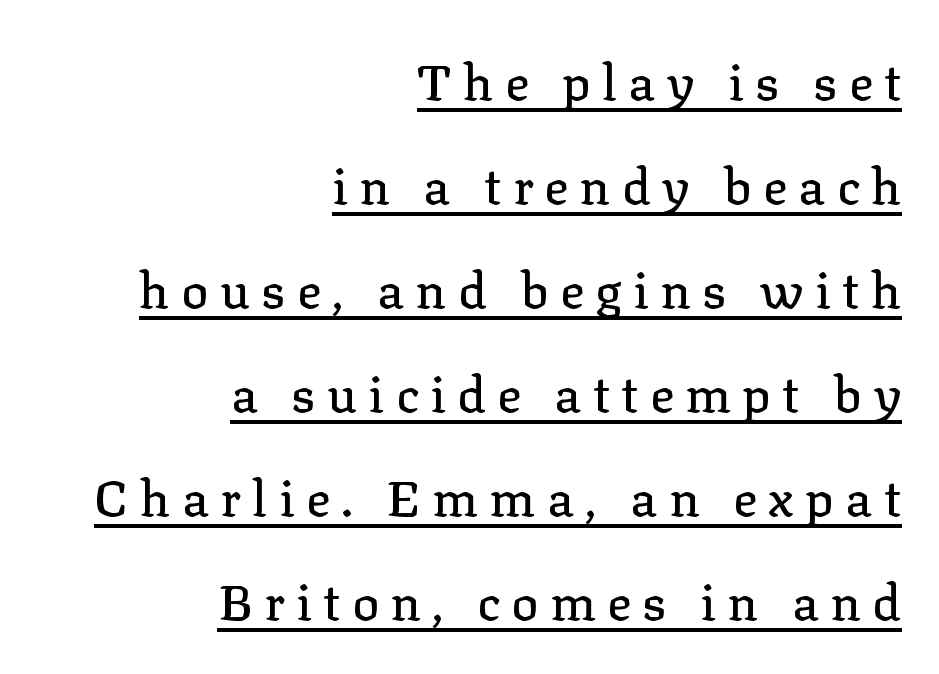
To sum up the face: it has serifs. There is plenty of visible air inserted between adjacent glyphs. The leading is generous, giving the passage an open texture. Do the letters lean? They stand straight.
